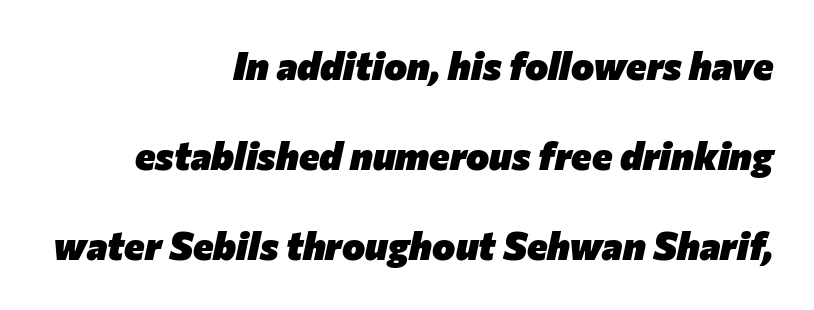
{"italic": "yes", "lean": "right", "slant_degrees": 12, "bold": "yes", "weight": "heavy", "width": "normal", "stroke_contrast": "low", "x_height": "medium", "monospaced": "no", "underline": "no", "align": "right", "line_spacing": "loose", "line_spacing_ratio": 2.31, "letter_spacing": "normal", "letter_spacing_em": 0.0, "glyph_px": 39}
